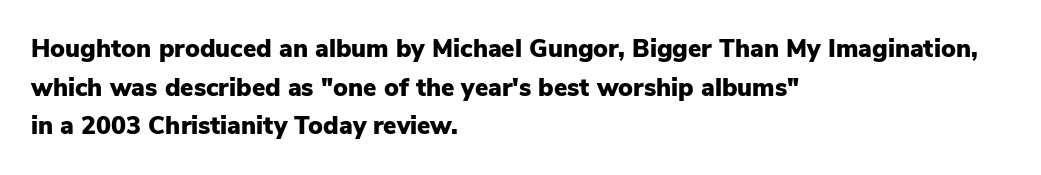
{"italic": "no", "bold": "yes", "underline": "no", "align": "left", "line_spacing": "normal", "line_spacing_ratio": 1.55, "letter_spacing": "normal", "letter_spacing_em": 0.0, "glyph_px": 25}
